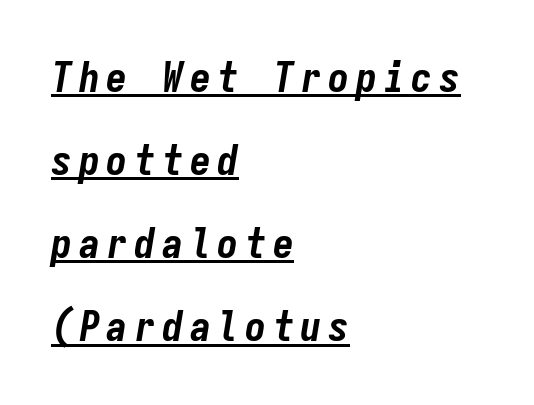
{"italic": "yes", "lean": "right", "slant_degrees": 9, "bold": "yes", "weight": "bold", "width": "condensed", "stroke_contrast": "low", "x_height": "medium", "monospaced": "yes", "underline": "yes", "align": "left", "line_spacing": "loose", "line_spacing_ratio": 1.98, "glyph_px": 42}
